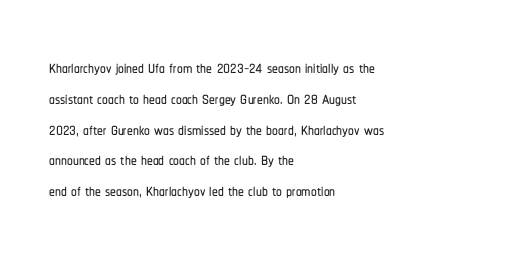
Q: Is the text italic (slanted)? A: No, it is upright.
Q: Is the text underlined? A: No.
Q: How is the paragraph aligned? A: Left-aligned.
Q: Is the spacing between letters normal or unusually wide? A: Normal.
Q: Is the spacing between lines tight, normal or loose? A: Normal.
